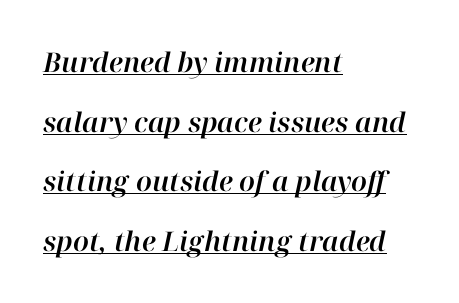
{"italic": "yes", "lean": "right", "slant_degrees": 12, "underline": "yes", "align": "left", "line_spacing": "loose", "line_spacing_ratio": 2.21, "letter_spacing": "normal", "letter_spacing_em": 0.0, "glyph_px": 27}
